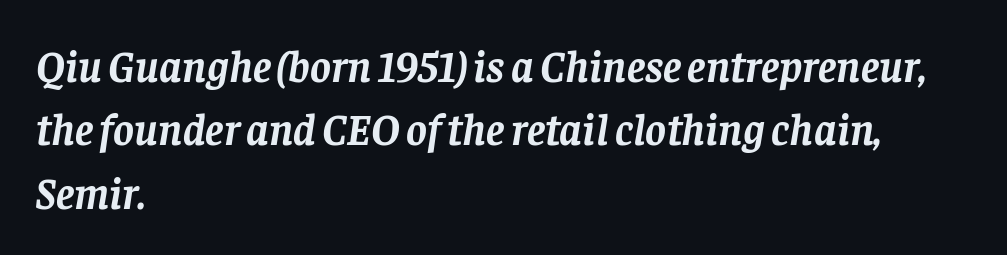
The gap between lines stays unmarked. Do the characters align in a grid? No, the font is proportional. Baseline-to-baseline distance is the conventional proportion of letter height. Heavy-handed strokes throughout: this text is bold.
